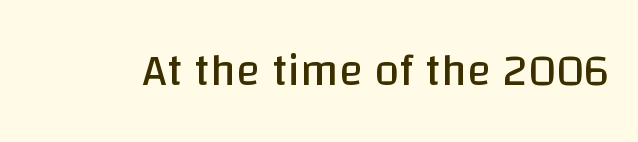
It's the straight-up-and-down kind of type. Here the glyphs are tracked normally, forming tight word shapes. The letters carry no serifs — their stems end cleanly without finishing strokes. Stroke mass is kept to a normal reading level or below. You could not count columns in this text — the font is proportionally spaced. The foot of each line stays bare and open.
